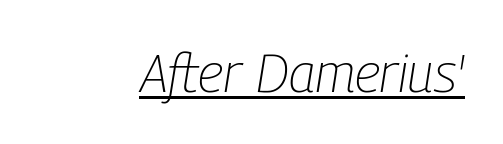
{"italic": "yes", "lean": "right", "slant_degrees": 9, "bold": "no", "weight": "light", "width": "condensed", "stroke_contrast": "low", "x_height": "medium", "monospaced": "no", "underline": "yes", "letter_spacing": "normal", "letter_spacing_em": 0.0, "glyph_px": 54}
